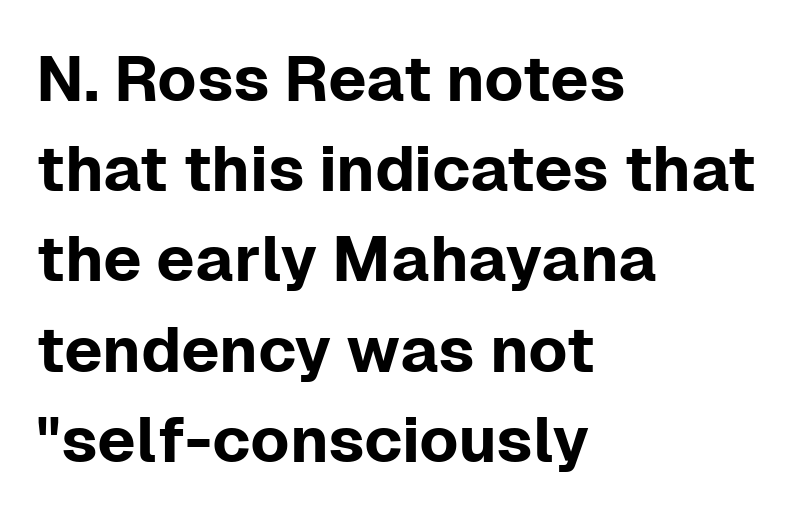
The image shows 64 px sans-serif type, upright; set left-aligned, normal line spacing (1.41x), normal letter spacing, not underlined; low stroke contrast and a medium x-height.
